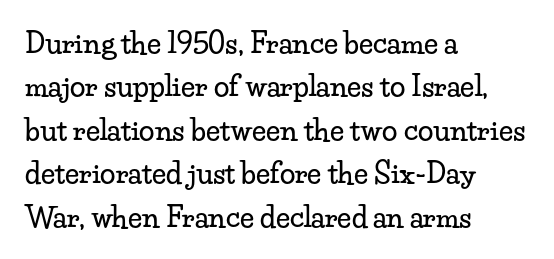
Q: Is the text italic (slanted)? A: No, it is upright.
Q: Is the typeface a serif or a sans-serif typeface? A: Serif.
Q: Is the text underlined? A: No.
Q: How is the paragraph aligned? A: Left-aligned.
Q: Is the spacing between letters normal or unusually wide? A: Normal.
Q: Is the spacing between lines tight, normal or loose? A: Normal.
Q: Width (condensed, normal, or wide)? A: Wide.
Q: Stroke contrast? A: Low.
Q: x-height? A: Small.
Q: Monospaced? A: No.
